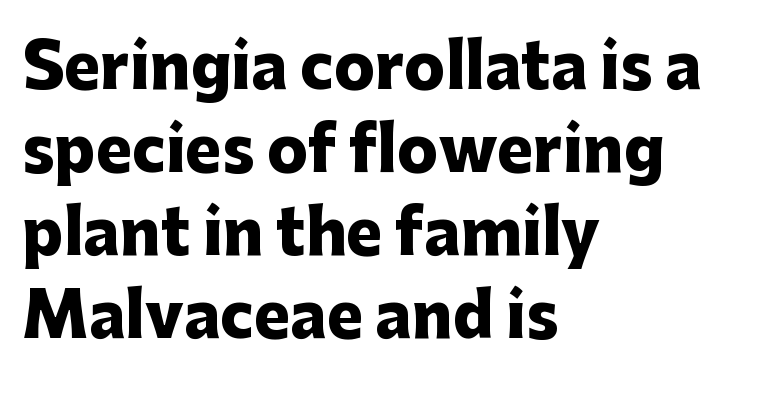
Q: Is the text bold? A: Yes.
Q: Is the text italic (slanted)? A: No, it is upright.
Q: Is the typeface a serif or a sans-serif typeface? A: Sans-serif.
Q: Is the text underlined? A: No.
Q: How is the paragraph aligned? A: Left-aligned.
Q: Is the spacing between letters normal or unusually wide? A: Normal.
Q: Is the spacing between lines tight, normal or loose? A: Normal.
Q: Width (condensed, normal, or wide)? A: Normal.
Q: Stroke contrast? A: Low.
Q: x-height? A: Medium.
Q: Monospaced? A: No.
